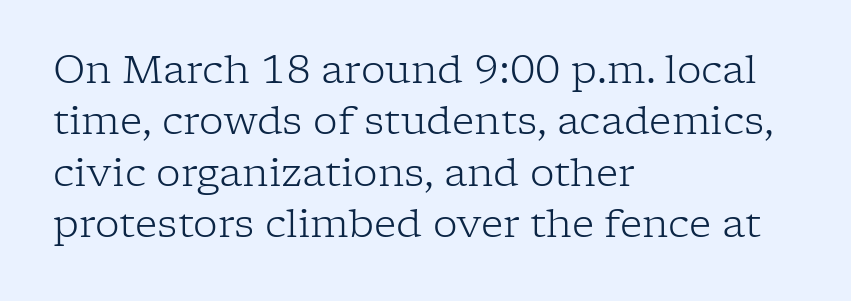
{"serif": "yes", "italic": "no", "bold": "no", "weight": "light", "width": "normal", "stroke_contrast": "low", "x_height": "medium", "monospaced": "no", "underline": "no", "align": "left", "line_spacing": "normal", "line_spacing_ratio": 1.32, "letter_spacing": "normal", "letter_spacing_em": 0.0, "glyph_px": 39}
